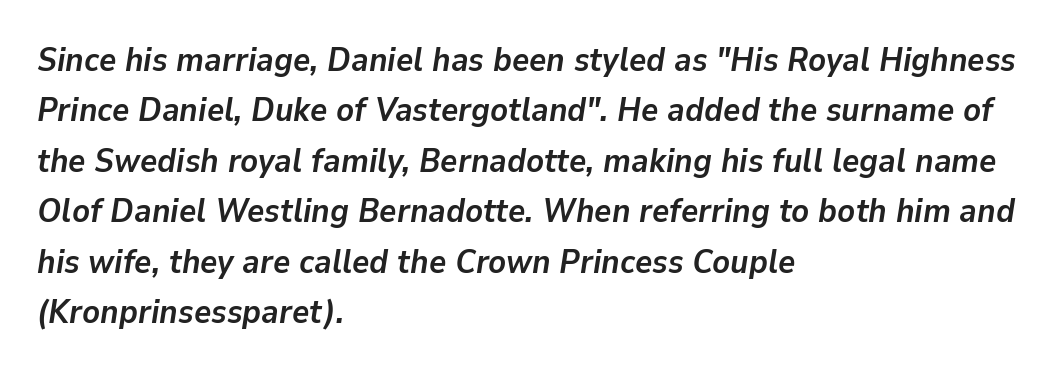
The image shows 33 px semibold type, italic (leaning right); set left-aligned, normal line spacing (1.53x), normal letter spacing, not underlined; low stroke contrast and a medium x-height.
